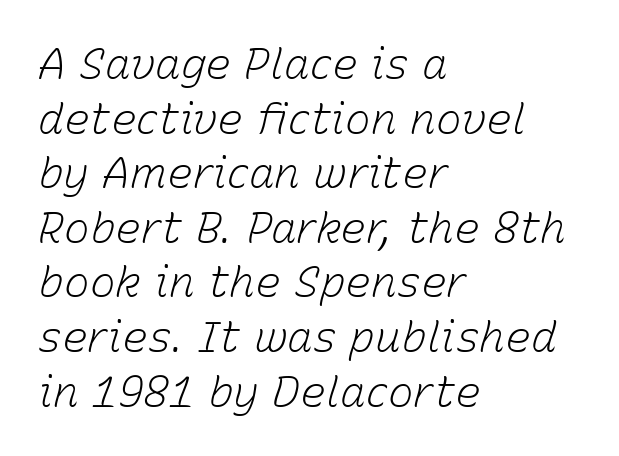
The passage shown stacks its lines at a standard gap. Anything drawn beneath the words? Only blank space. A light-to-regular cut is what we see here. The passage shown has conventional tracking throughout.
